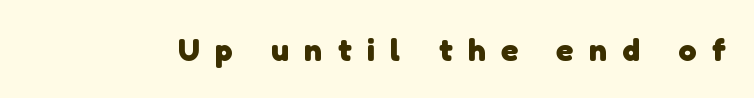
{"serif": "no", "bold": "yes", "weight": "heavy", "width": "normal", "stroke_contrast": "low", "x_height": "medium", "monospaced": "no", "underline": "no", "letter_spacing": "wide", "letter_spacing_em": 0.48, "glyph_px": 32}
